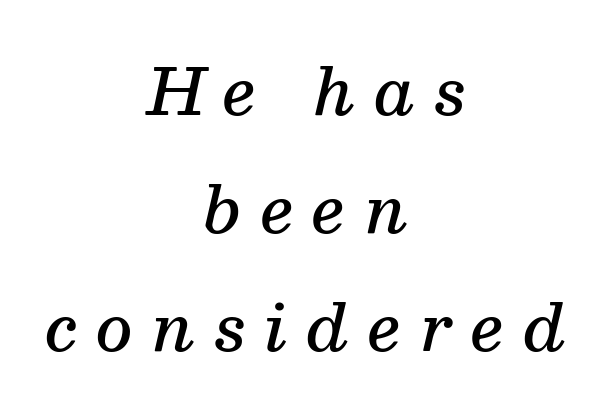
Designer's note — italics engaged. Each word looks stretched out because of the extra space between its letters. Any mark beneath the type? The region is blank. Layout note: lines centered. The rendering uses natural spacing where letterforms have individual widths.
